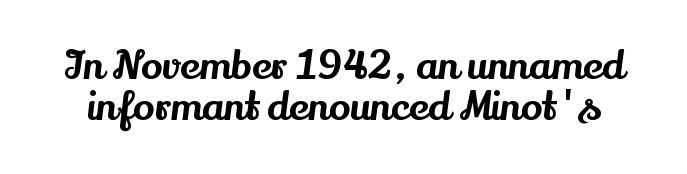
The image shows 40 px serif type; set tight line spacing (1.03x), normal letter spacing, not underlined; medium stroke contrast and a small x-height.
